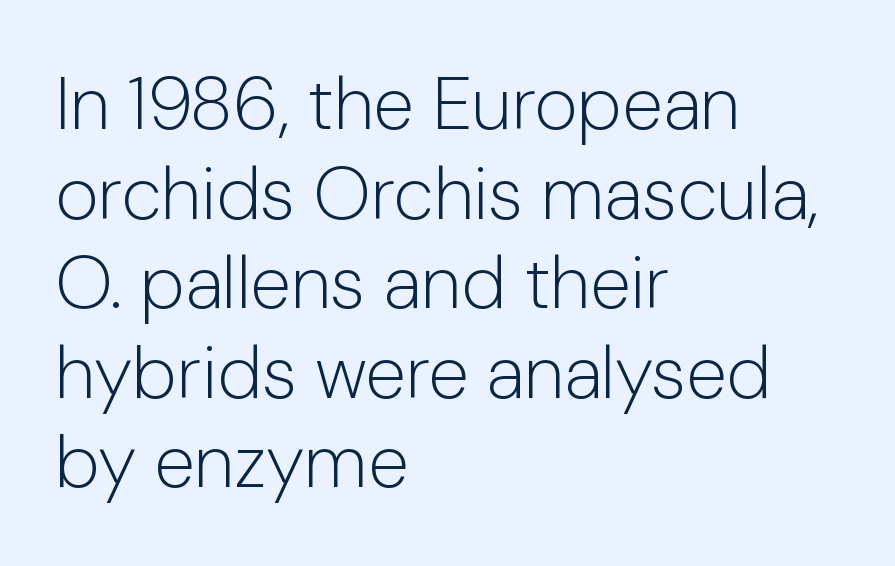
No feet cap the strokes, marking this as sans-serif type. Is the block centered? No — it sits flush against the left margin. The words here are not underlined. Letter spacing: default. Every character sits straight up, as roman type does.
